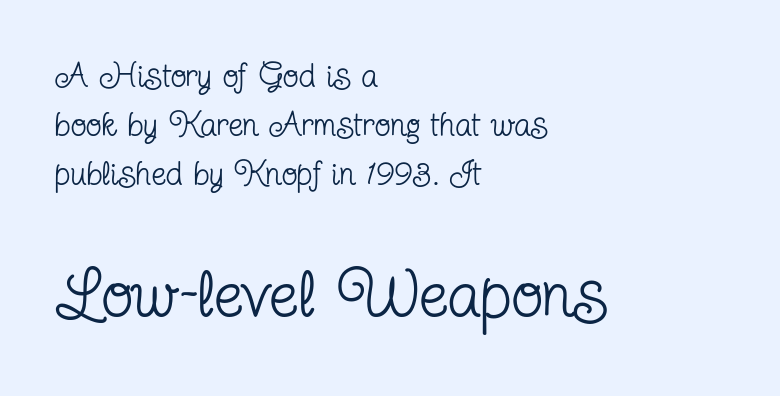
Q: Is the text bold? A: No.
Q: Is the text italic (slanted)? A: No, it is upright.
Q: Is the typeface a serif or a sans-serif typeface? A: Serif.
Q: Is the text underlined? A: No.
Q: How is the paragraph aligned? A: Left-aligned.
Q: Is the spacing between letters normal or unusually wide? A: Normal.
Q: Is the spacing between lines tight, normal or loose? A: Normal.
Q: Which block of text is set in a larger size, the first (top) or the second (bottom)? A: The second (bottom) one.
Q: Width (condensed, normal, or wide)? A: Condensed.
Q: Stroke contrast? A: Low.
Q: x-height? A: Medium.
Q: Monospaced? A: No.
